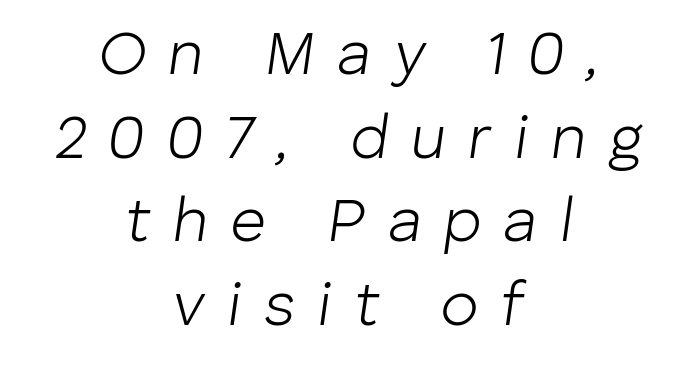
{"italic": "yes", "lean": "right", "slant_degrees": 8, "bold": "no", "weight": "light", "width": "normal", "stroke_contrast": "low", "x_height": "medium", "monospaced": "no", "underline": "no", "align": "center", "line_spacing": "normal", "line_spacing_ratio": 1.35, "letter_spacing": "wide", "letter_spacing_em": 0.36, "glyph_px": 62}
